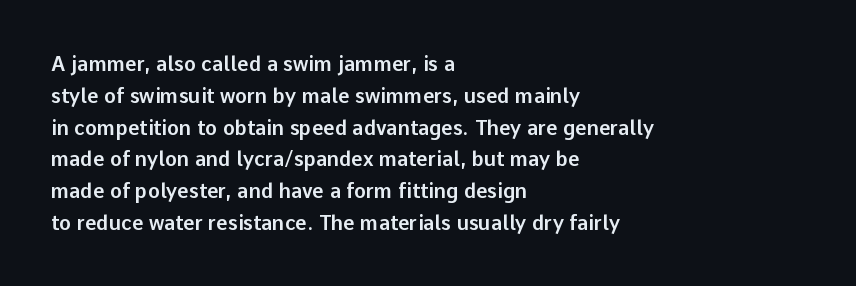
The image shows 20 px text type, upright; set left-aligned, normal line spacing (1.59x), normal letter spacing, not underlined.
